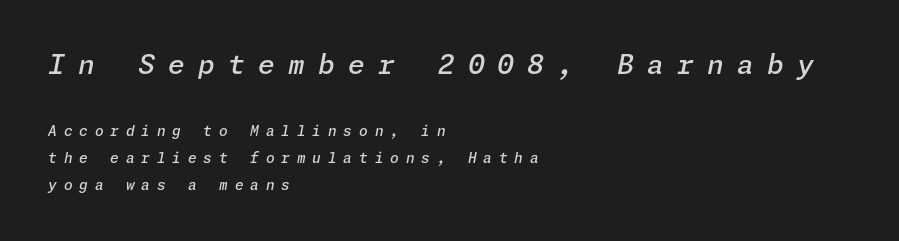
{"italic": "yes", "lean": "right", "slant_degrees": 11, "bold": "semi", "underline": "no", "align": "left", "line_spacing": "loose", "line_spacing_ratio": 1.93, "letter_spacing": "wide", "letter_spacing_em": 0.49, "larger_block": "first", "size_ratio": 1.93, "glyph_px": 27}
